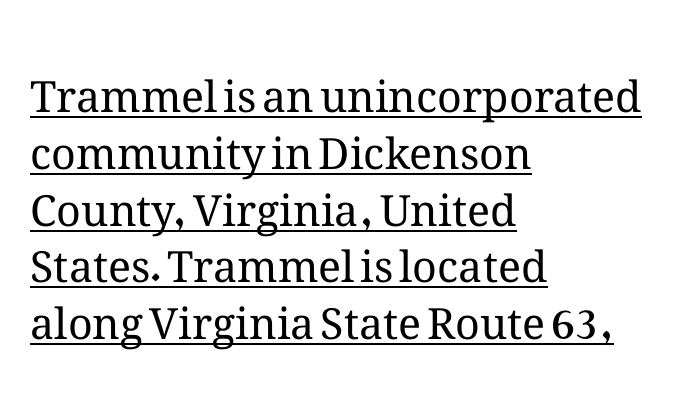
The image shows 43 px regular-weight type, upright; set left-aligned, normal line spacing (1.32x), normal letter spacing, underlined; medium stroke contrast and a medium x-height.
